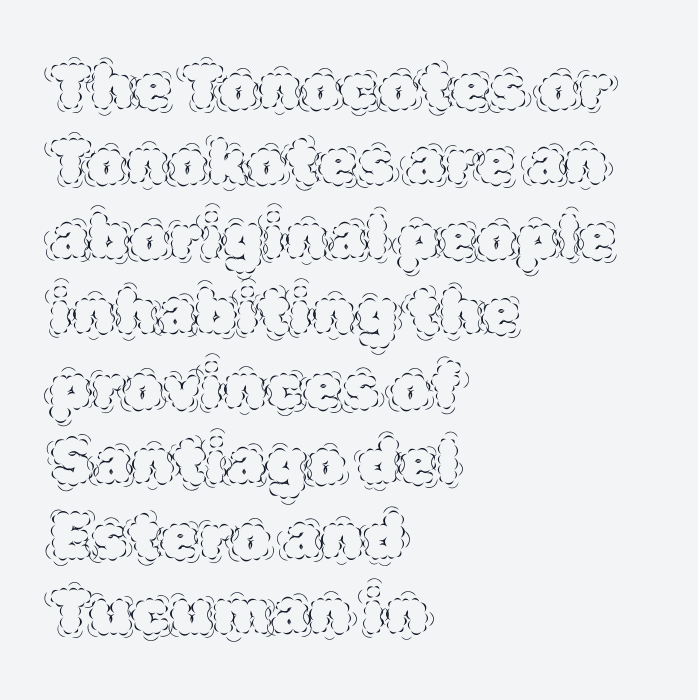
Q: Is the text bold? A: No.
Q: Is the text italic (slanted)? A: No, it is upright.
Q: Is the text underlined? A: No.
Q: How is the paragraph aligned? A: Left-aligned.
Q: Is the spacing between letters normal or unusually wide? A: Normal.
Q: Width (condensed, normal, or wide)? A: Normal.
Q: x-height? A: Large.
Q: Monospaced? A: No.
